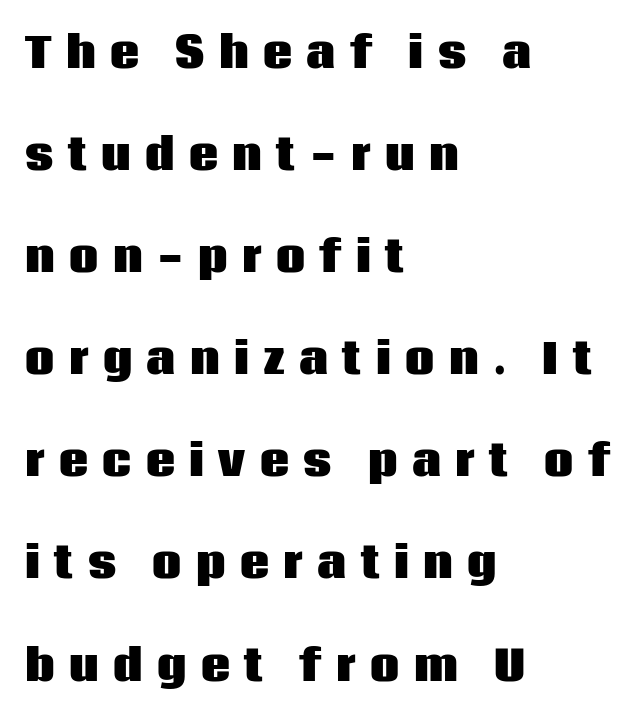
Q: Is the text bold? A: Yes.
Q: Is the text italic (slanted)? A: No, it is upright.
Q: Is the typeface a serif or a sans-serif typeface? A: Sans-serif.
Q: Is the text underlined? A: No.
Q: How is the paragraph aligned? A: Left-aligned.
Q: Is the spacing between letters normal or unusually wide? A: Unusually wide.
Q: Is the spacing between lines tight, normal or loose? A: Loose.
Q: Width (condensed, normal, or wide)? A: Normal.
Q: Stroke contrast? A: Low.
Q: x-height? A: Large.
Q: Monospaced? A: No.
